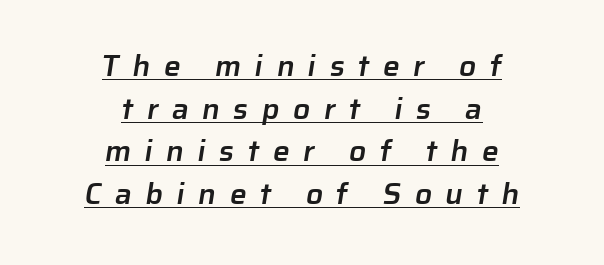
{"serif": "no", "bold": "semi", "weight": "semibold", "width": "normal", "stroke_contrast": "low", "x_height": "medium", "monospaced": "no", "underline": "yes", "align": "center", "line_spacing": "normal", "line_spacing_ratio": 1.42, "letter_spacing": "wide", "letter_spacing_em": 0.45, "glyph_px": 30}
